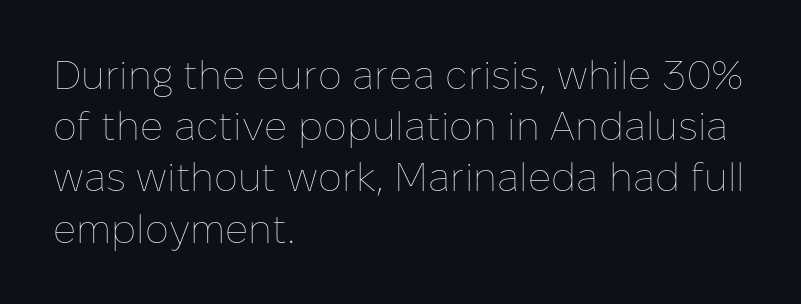
Q: Is the text bold? A: No.
Q: Is the text italic (slanted)? A: No, it is upright.
Q: Is the text underlined? A: No.
Q: How is the paragraph aligned? A: Left-aligned.
Q: Is the spacing between letters normal or unusually wide? A: Normal.
Q: Is the spacing between lines tight, normal or loose? A: Normal.
Q: Width (condensed, normal, or wide)? A: Normal.
Q: Stroke contrast? A: Low.
Q: x-height? A: Medium.
Q: Monospaced? A: No.
